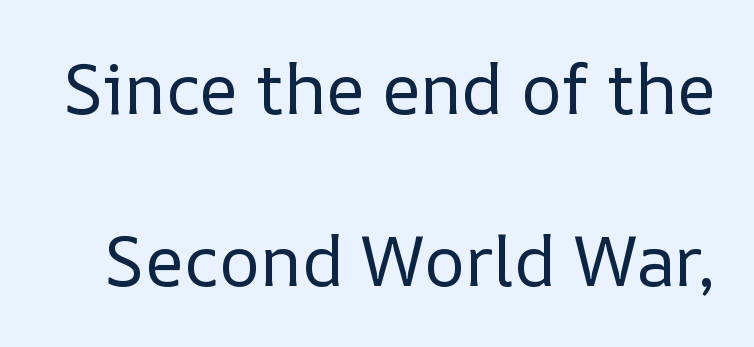
{"italic": "no", "bold": "no", "weight": "regular", "width": "normal", "stroke_contrast": "low", "x_height": "medium", "monospaced": "no", "underline": "no", "line_spacing": "loose", "line_spacing_ratio": 2.46, "letter_spacing": "normal", "letter_spacing_em": 0.0, "glyph_px": 70}
